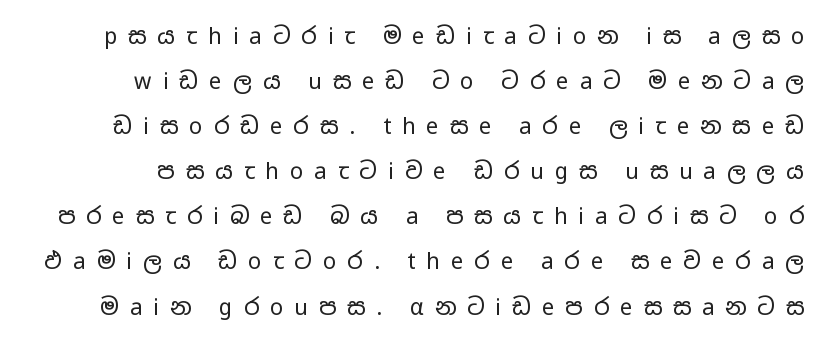
Nothing heavy about these letters — not bold at all. These lines have a slow, spaced-out rhythm from letter to letter. Quick note: interline space is abundant. The axis of the letterforms is exactly vertical.
